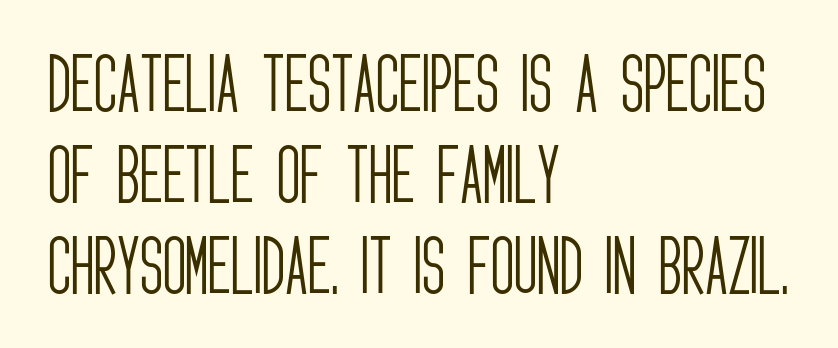
The image shows 64 px light, condensed sans-serif type, upright; set left-aligned, normal line spacing (1.42x), normal letter spacing, not underlined; low stroke contrast and a large x-height.
